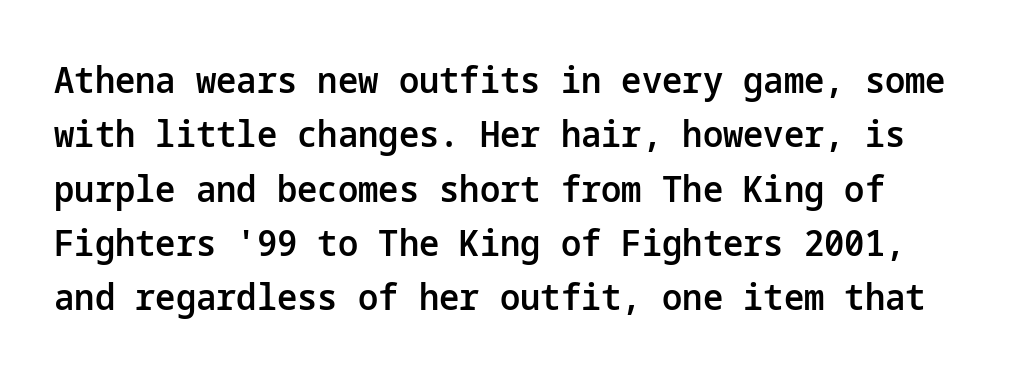
Q: Is the text bold? A: Semi-bold.
Q: Is the text italic (slanted)? A: No, it is upright.
Q: Is the typeface a serif or a sans-serif typeface? A: Sans-serif.
Q: Is the text underlined? A: No.
Q: How is the paragraph aligned? A: Left-aligned.
Q: Is the spacing between letters normal or unusually wide? A: Normal.
Q: Is the spacing between lines tight, normal or loose? A: Normal.
Q: Width (condensed, normal, or wide)? A: Normal.
Q: Stroke contrast? A: Low.
Q: x-height? A: Medium.
